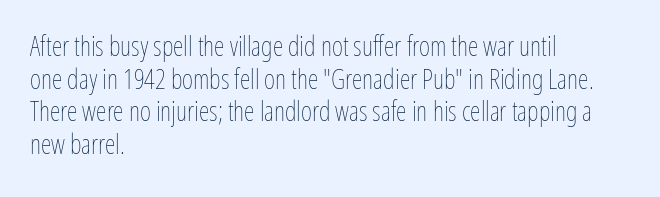
The image shows 27 px text type, upright; set left-aligned, line spacing 1.21x, normal letter spacing, not underlined.
